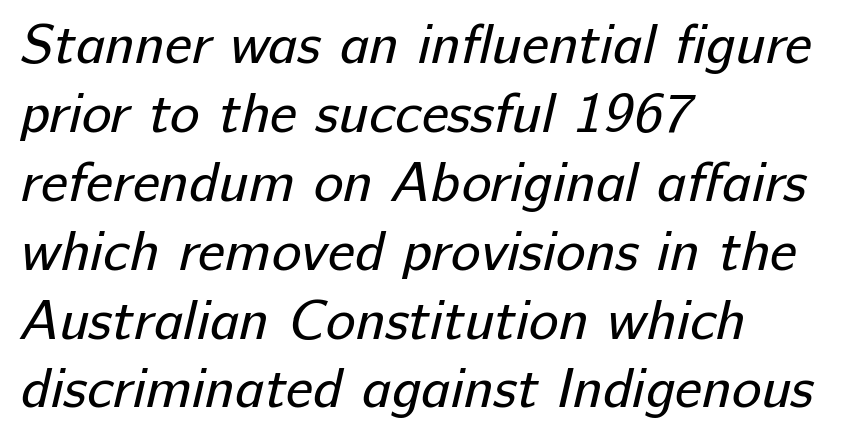
Serifs: no, the terminals of the letterforms are clean. Looks like regular typesetting: each glyph gets only the width it needs. Rule under the text: the space is simply empty. Heft: none added — not bold.
